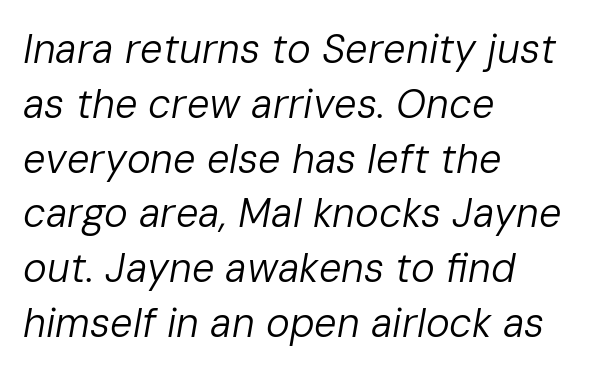
{"italic": "yes", "lean": "right", "slant_degrees": 10, "bold": "no", "weight": "regular", "width": "normal", "stroke_contrast": "low", "x_height": "medium", "monospaced": "no", "underline": "no", "align": "left", "line_spacing": "normal", "line_spacing_ratio": 1.37, "letter_spacing": "normal", "letter_spacing_em": 0.0, "glyph_px": 40}
